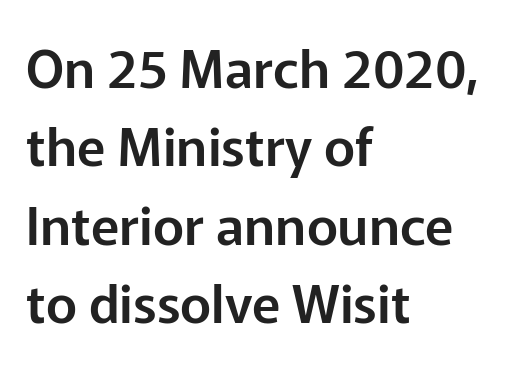
{"serif": "no", "italic": "no", "width": "normal", "stroke_contrast": "low", "x_height": "medium", "monospaced": "no", "underline": "no", "align": "left", "line_spacing": "normal", "line_spacing_ratio": 1.48, "letter_spacing": "normal", "letter_spacing_em": 0.0, "glyph_px": 53}
